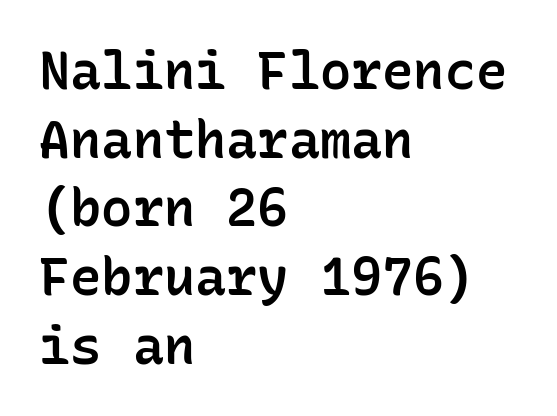
The type is set solid horizontally, with unmodified tracking. These lines are set flush left with a ragged right edge. How would I describe the line gaps? Plain and ordinary. Rule under the text: the space is simply empty. Slightly chunky letters — semibold, I'd say, not full bold. Ordinary non-slanted type is in use.
